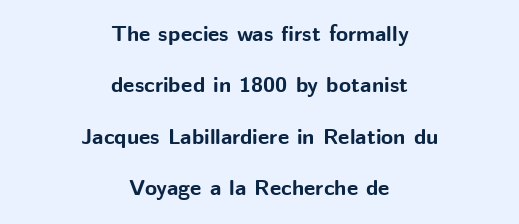
Q: Is the text bold? A: Yes.
Q: Is the text italic (slanted)? A: No, it is upright.
Q: Is the text underlined? A: No.
Q: How is the paragraph aligned? A: Centered.
Q: Is the spacing between letters normal or unusually wide? A: Normal.
Q: Is the spacing between lines tight, normal or loose? A: Loose.
